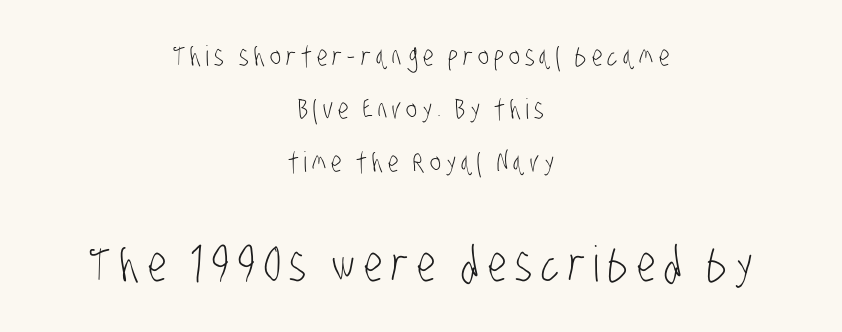
{"serif": "no", "bold": "no", "weight": "light", "width": "condensed", "stroke_contrast": "low", "x_height": "large", "monospaced": "no", "underline": "no", "align": "center", "line_spacing_ratio": 1.89, "larger_block": "second", "size_ratio": 1.75, "glyph_px": 49}
